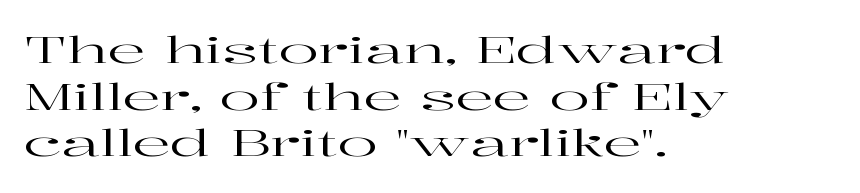
{"serif": "yes", "italic": "no", "width": "wide", "stroke_contrast": "high", "x_height": "medium", "monospaced": "no", "underline": "no", "align": "left", "line_spacing": "normal", "line_spacing_ratio": 1.26, "letter_spacing": "normal", "letter_spacing_em": 0.0, "glyph_px": 37}
